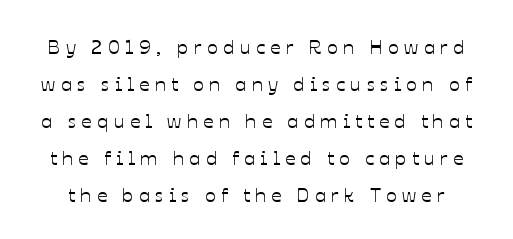
Q: Is the text italic (slanted)? A: No, it is upright.
Q: Is the text underlined? A: No.
Q: Is the spacing between letters normal or unusually wide? A: Unusually wide.
